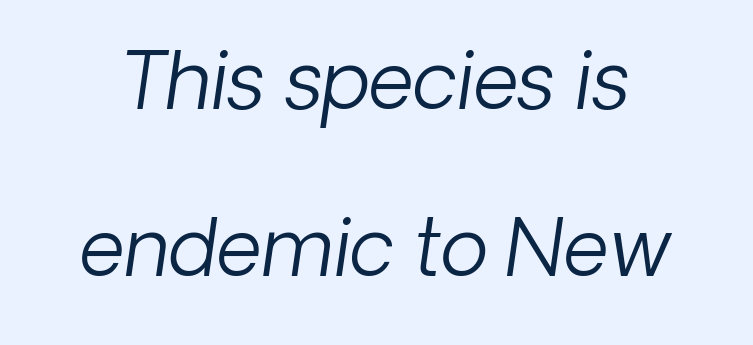
The image shows 79 px light sans-serif type; set loose line spacing (2.11x), normal letter spacing, not underlined; low stroke contrast and a medium x-height.
